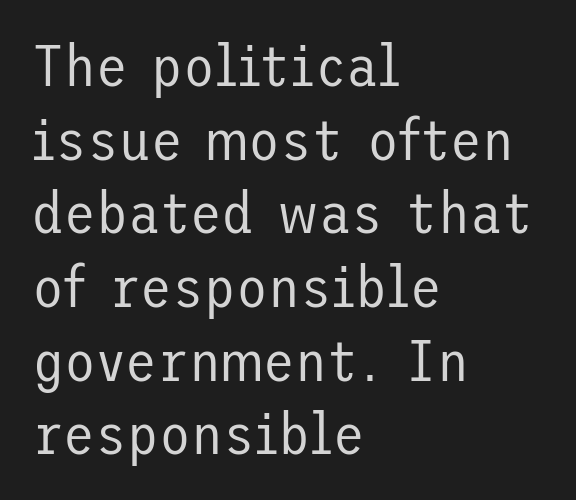
{"serif": "no", "italic": "no", "bold": "no", "weight": "regular", "width": "normal", "stroke_contrast": "low", "x_height": "medium", "underline": "no", "align": "left", "line_spacing": "normal", "line_spacing_ratio": 1.27, "letter_spacing": "normal", "letter_spacing_em": 0.0, "glyph_px": 58}
